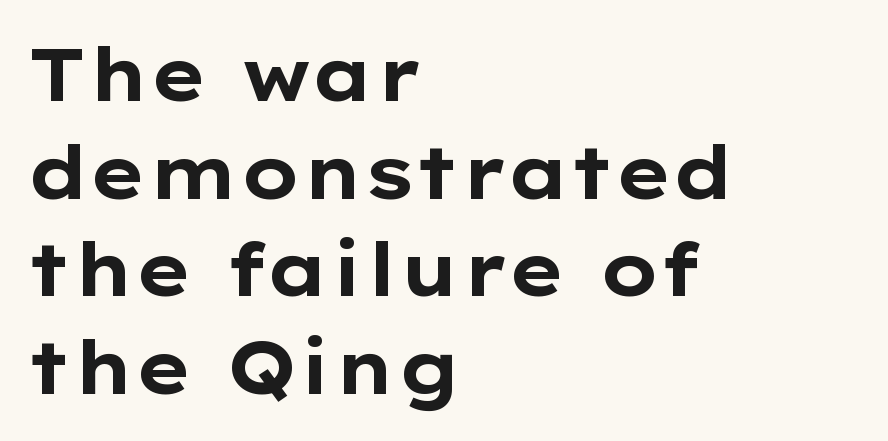
The image shows 74 px bold, wide sans-serif type, upright; set left-aligned, normal line spacing (1.32x), normal letter spacing, not underlined; low stroke contrast and a medium x-height.
